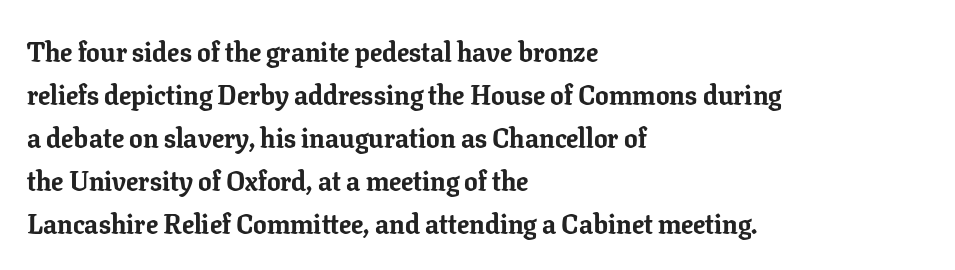
{"italic": "no", "bold": "yes", "underline": "no", "align": "left", "line_spacing": "normal", "line_spacing_ratio": 1.59, "letter_spacing": "normal", "letter_spacing_em": 0.0, "glyph_px": 27}
